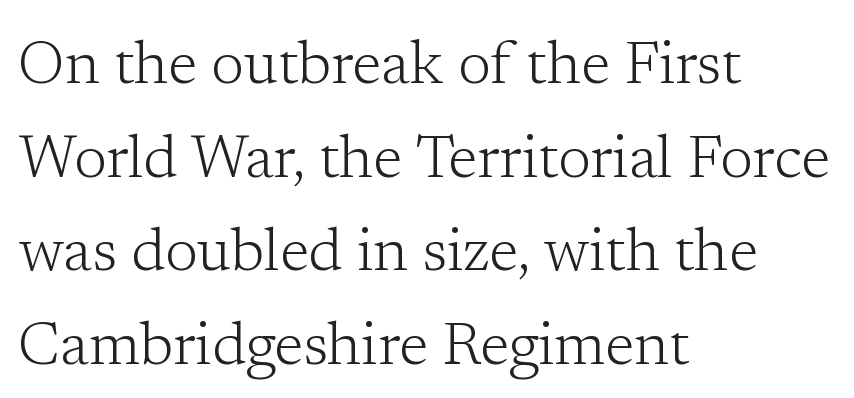
The image shows 60 px light serif type, upright; set left-aligned, normal line spacing (1.56x), normal letter spacing, not underlined; low stroke contrast and a medium x-height.
